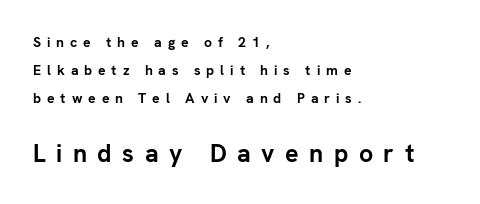
{"italic": "no", "bold": "yes", "underline": "no", "align": "left", "line_spacing": "loose", "line_spacing_ratio": 2.01, "letter_spacing": "wide", "letter_spacing_em": 0.42, "larger_block": "second", "size_ratio": 1.79, "glyph_px": 25}
